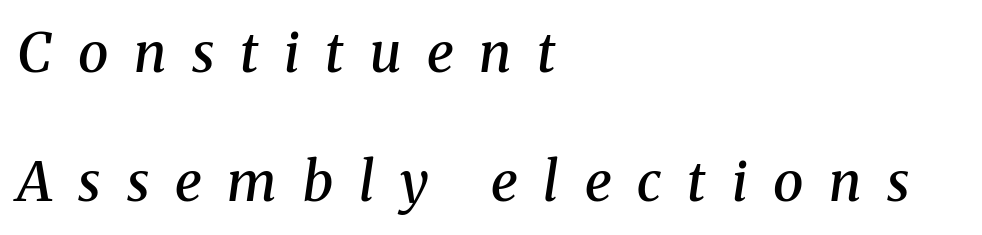
{"serif": "yes", "italic": "yes", "lean": "right", "slant_degrees": 8, "bold": "semi", "weight": "semibold", "width": "normal", "stroke_contrast": "medium", "x_height": "medium", "monospaced": "no", "underline": "no", "align": "left", "line_spacing": "loose", "line_spacing_ratio": 2.35, "letter_spacing": "wide", "letter_spacing_em": 0.47, "glyph_px": 55}
